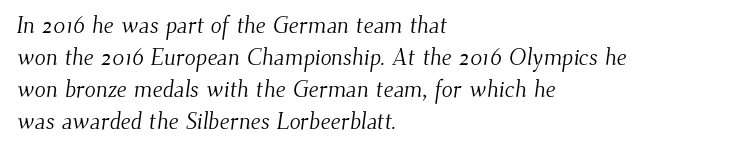
Q: Is the text bold? A: No.
Q: Is the text underlined? A: No.
Q: How is the paragraph aligned? A: Left-aligned.
Q: Is the spacing between letters normal or unusually wide? A: Normal.
Q: Is the spacing between lines tight, normal or loose? A: Normal.
